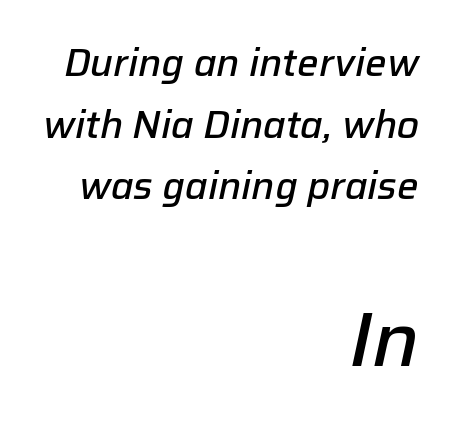
{"italic": "yes", "lean": "right", "slant_degrees": 12, "bold": "semi", "weight": "semibold", "width": "normal", "stroke_contrast": "low", "x_height": "medium", "monospaced": "no", "underline": "no", "align": "right", "line_spacing": "normal", "line_spacing_ratio": 1.62, "letter_spacing": "normal", "letter_spacing_em": 0.0, "larger_block": "second", "size_ratio": 2.03, "glyph_px": 77}
